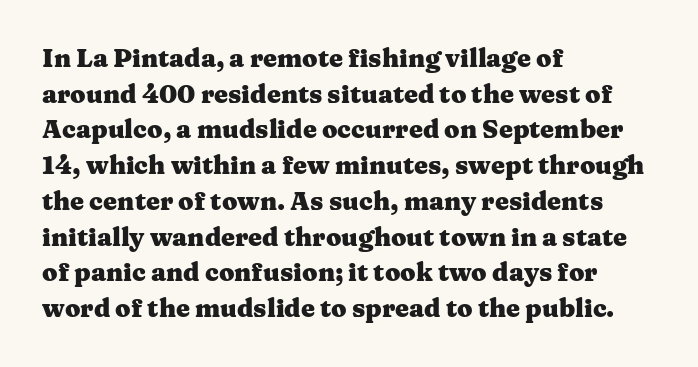
Q: Is the text bold? A: Yes.
Q: Is the text italic (slanted)? A: No, it is upright.
Q: Is the text underlined? A: No.
Q: How is the paragraph aligned? A: Left-aligned.
Q: Is the spacing between letters normal or unusually wide? A: Normal.
Q: Is the spacing between lines tight, normal or loose? A: Normal.
